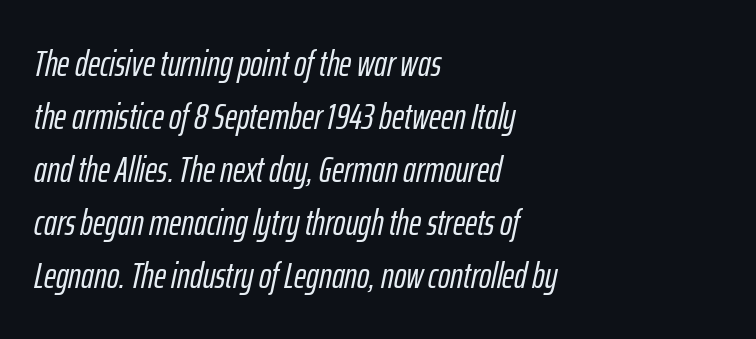
The image shows 37 px condensed type, italic (leaning right); set left-aligned, normal line spacing (1.43x), normal letter spacing, not underlined; low stroke contrast and a medium x-height.
